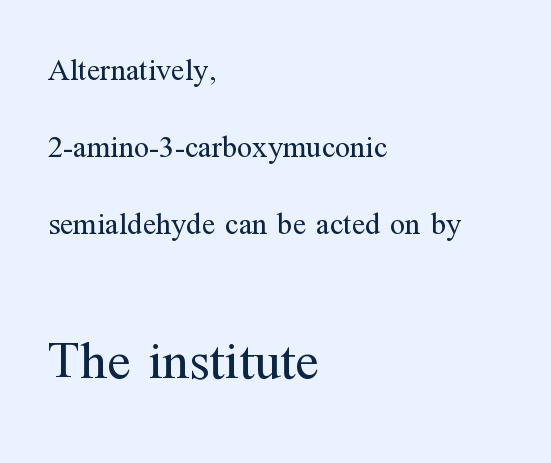
Q: Is the text bold? A: No.
Q: Is the text italic (slanted)? A: No, it is upright.
Q: Is the typeface a serif or a sans-serif typeface? A: Serif.
Q: Is the text underlined? A: No.
Q: How is the paragraph aligned? A: Left-aligned.
Q: Is the spacing between letters normal or unusually wide? A: Normal.
Q: Is the spacing between lines tight, normal or loose? A: Loose.
Q: Which block of text is set in a larger size, the first (top) or the second (bottom)? A: The second (bottom) one.
Q: Width (condensed, normal, or wide)? A: Normal.
Q: Stroke contrast? A: Medium.
Q: x-height? A: Medium.
Q: Monospaced? A: No.
